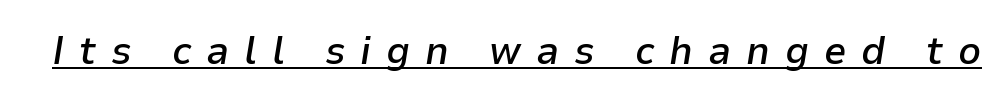
In terms of posture, this sample is oblique. Somebody hit Ctrl+U on this one — the words are underlined. The sample has been set in demibold, a notch under bold. Spacing verdict: proportional, widths tailored to each character.
